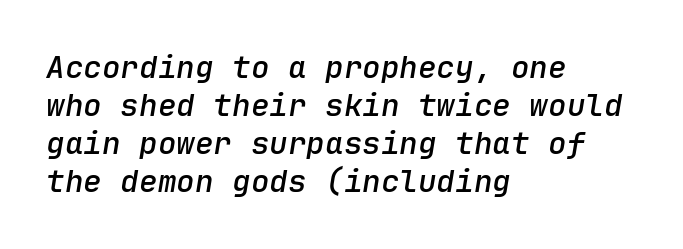
Q: Is the text bold? A: Semi-bold.
Q: Is the text italic (slanted)? A: Yes, it leans right by about 9 degrees.
Q: Is the text underlined? A: No.
Q: How is the paragraph aligned? A: Left-aligned.
Q: Is the spacing between letters normal or unusually wide? A: Normal.
Q: Width (condensed, normal, or wide)? A: Normal.
Q: Stroke contrast? A: Low.
Q: x-height? A: Medium.
Q: Monospaced? A: Yes.
